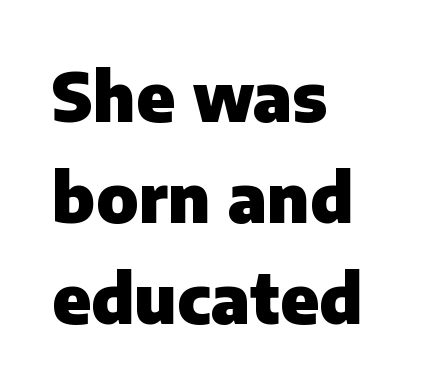
The rendering shows plain stroke endings on the letterforms — a sans-serif design. This sample uses plain, unmodified letter spacing. This sample uses an upright cut, with every glyph sitting square on the baseline. In terms of weight, the rendering is a true, heavy bold.
